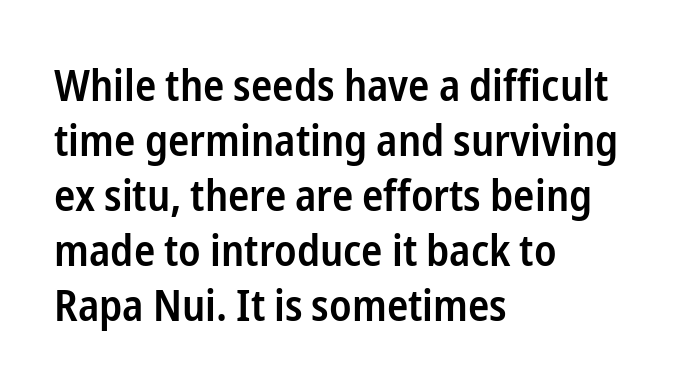
Q: Is the text bold? A: Semi-bold.
Q: Is the text italic (slanted)? A: No, it is upright.
Q: Is the typeface a serif or a sans-serif typeface? A: Sans-serif.
Q: Is the text underlined? A: No.
Q: How is the paragraph aligned? A: Left-aligned.
Q: Is the spacing between letters normal or unusually wide? A: Normal.
Q: Is the spacing between lines tight, normal or loose? A: Normal.
Q: Width (condensed, normal, or wide)? A: Condensed.
Q: Stroke contrast? A: Low.
Q: x-height? A: Medium.
Q: Monospaced? A: No.
